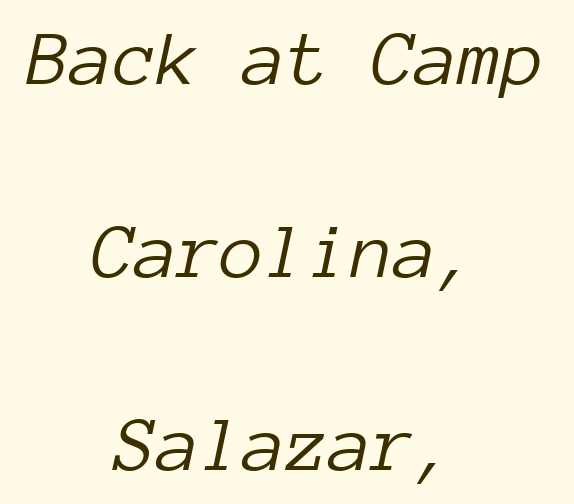
Descenders are the only things crossing below the line. Is the type slanted? Yes — the strokes lean at a clear angle. The designer dialed line spacing up above the default. Fixed-width glyphs throughout — classic coding-font behaviour. How are the letters spaced? Ordinarily, with no added tracking. This rendering uses center alignment, leaving both contours irregular but symmetric.
